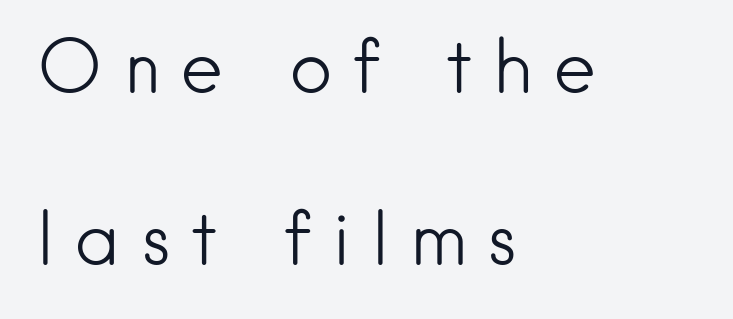
Q: Is the text bold? A: No.
Q: Is the text italic (slanted)? A: No, it is upright.
Q: Is the typeface a serif or a sans-serif typeface? A: Sans-serif.
Q: Is the text underlined? A: No.
Q: How is the paragraph aligned? A: Left-aligned.
Q: Is the spacing between letters normal or unusually wide? A: Unusually wide.
Q: Is the spacing between lines tight, normal or loose? A: Loose.
Q: Width (condensed, normal, or wide)? A: Normal.
Q: Stroke contrast? A: Low.
Q: x-height? A: Small.
Q: Monospaced? A: No.
